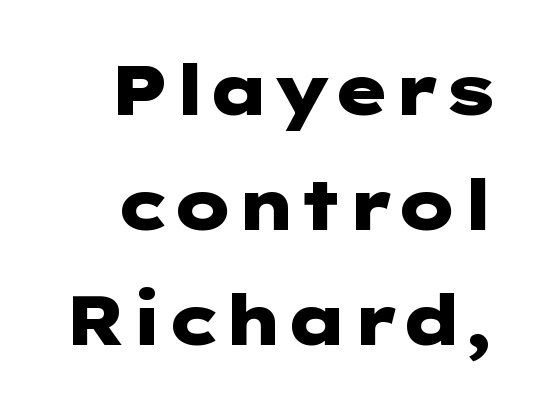
{"serif": "no", "italic": "no", "bold": "yes", "weight": "heavy", "width": "wide", "stroke_contrast": "low", "x_height": "medium", "underline": "no", "line_spacing": "normal", "line_spacing_ratio": 1.67, "letter_spacing": "normal", "letter_spacing_em": 0.0, "glyph_px": 69}
